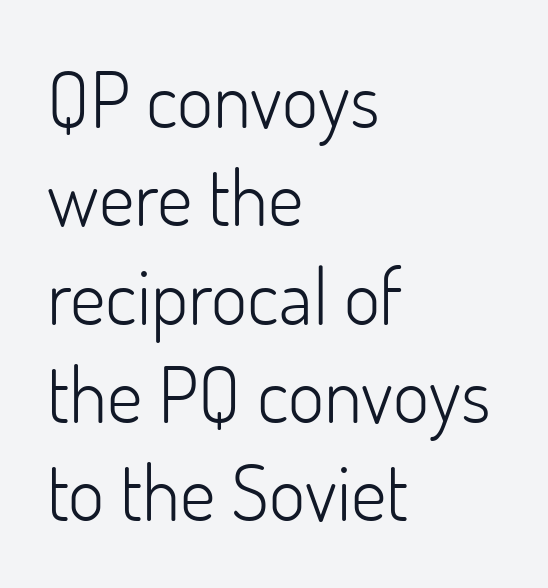
The image shows 78 px light sans-serif type, upright; set left-aligned, normal line spacing (1.26x), normal letter spacing, not underlined; low stroke contrast and a small x-height.
